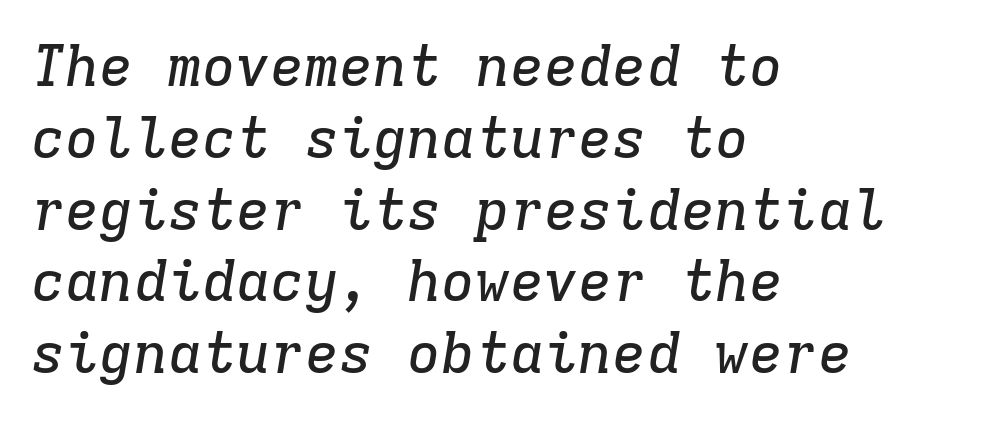
{"serif": "yes", "italic": "yes", "lean": "right", "slant_degrees": 9, "width": "normal", "stroke_contrast": "low", "x_height": "medium", "monospaced": "yes", "underline": "no", "align": "left", "line_spacing": "normal", "line_spacing_ratio": 1.26, "letter_spacing": "normal", "letter_spacing_em": 0.0, "glyph_px": 57}
